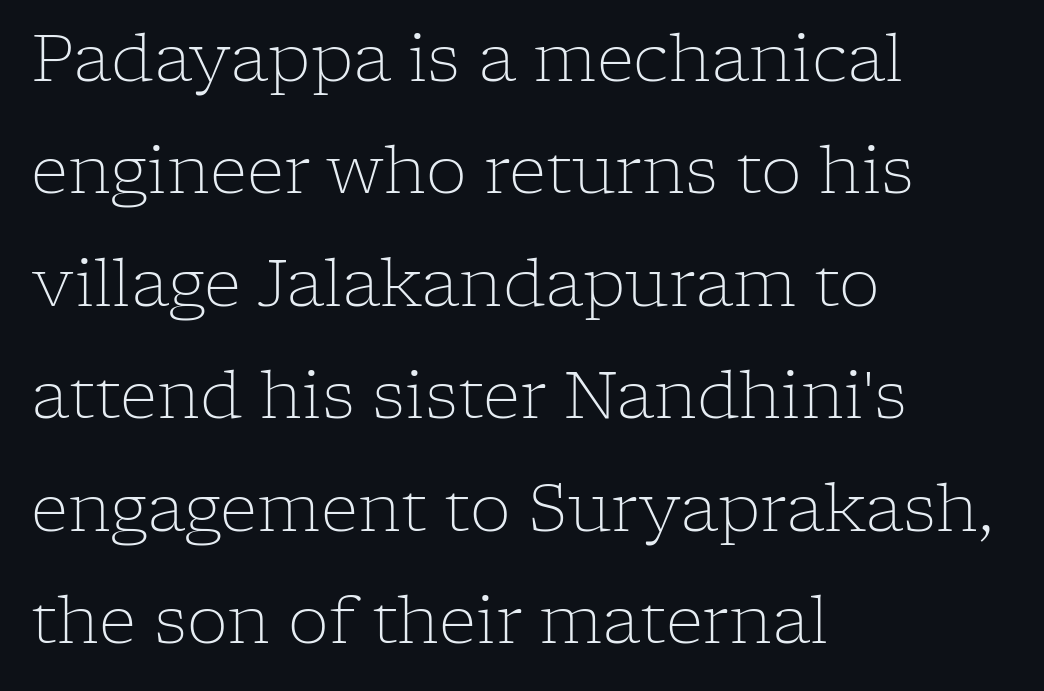
The type sits square on the baseline with zero lean. No chunkiness to these letters — they're not bold. The passage shown is typeset with a serif family. The lines are quadded left.
